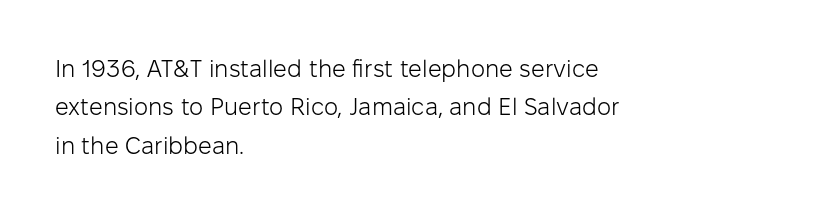
{"italic": "no", "bold": "no", "underline": "no", "align": "left", "line_spacing": "normal", "line_spacing_ratio": 1.6, "letter_spacing": "normal", "letter_spacing_em": 0.0, "glyph_px": 24}
